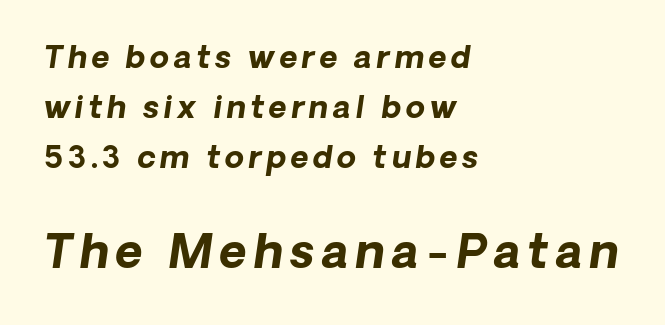
The strip under each line holds only bare page. The face used here is proportionally spaced, like ordinary book or web type. Rows of type keep a routine distance in the vertical direction. In CSS terms this would be text-align: left. Size hierarchy here favors the trailing block over the leading one.
